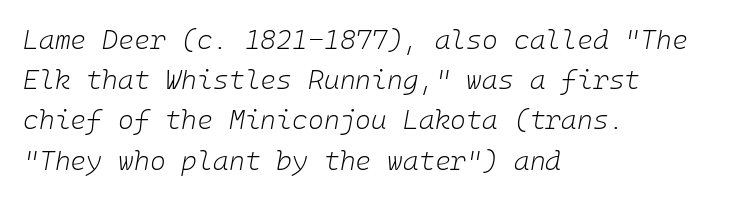
{"italic": "yes", "lean": "right", "slant_degrees": 10, "bold": "no", "underline": "no", "align": "left", "line_spacing": "normal", "line_spacing_ratio": 1.49, "letter_spacing": "normal", "letter_spacing_em": 0.0, "glyph_px": 27}
